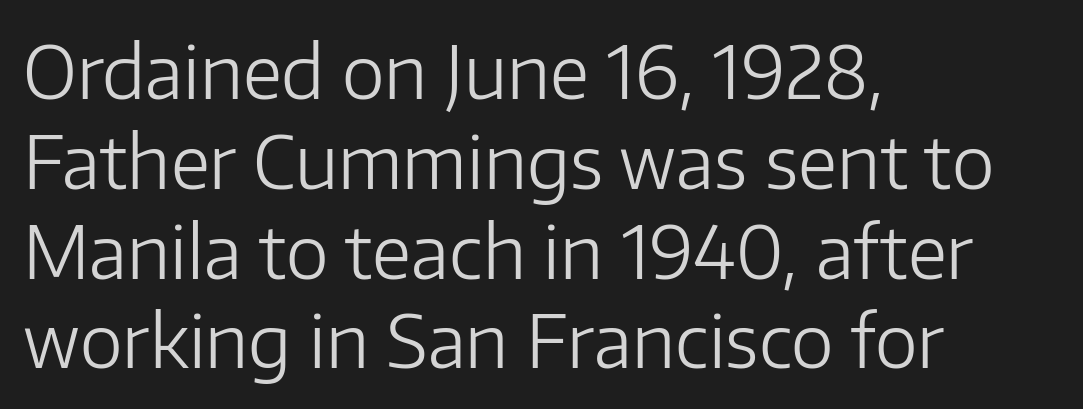
Q: Is the text bold? A: No.
Q: Is the text italic (slanted)? A: No, it is upright.
Q: Is the typeface a serif or a sans-serif typeface? A: Sans-serif.
Q: Is the text underlined? A: No.
Q: How is the paragraph aligned? A: Left-aligned.
Q: Is the spacing between letters normal or unusually wide? A: Normal.
Q: Width (condensed, normal, or wide)? A: Normal.
Q: Stroke contrast? A: Low.
Q: x-height? A: Medium.
Q: Monospaced? A: No.
